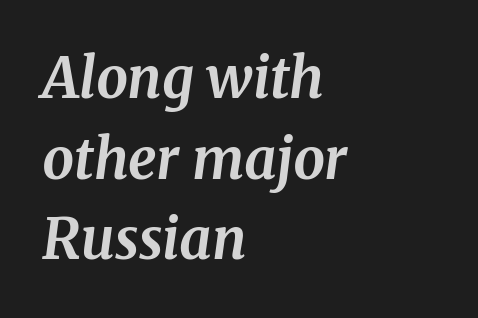
{"serif": "yes", "italic": "yes", "lean": "right", "slant_degrees": 8, "bold": "yes", "weight": "bold", "width": "normal", "stroke_contrast": "medium", "x_height": "medium", "monospaced": "no", "underline": "no", "align": "left", "line_spacing": "normal", "line_spacing_ratio": 1.44, "letter_spacing": "normal", "letter_spacing_em": 0.0, "glyph_px": 56}
